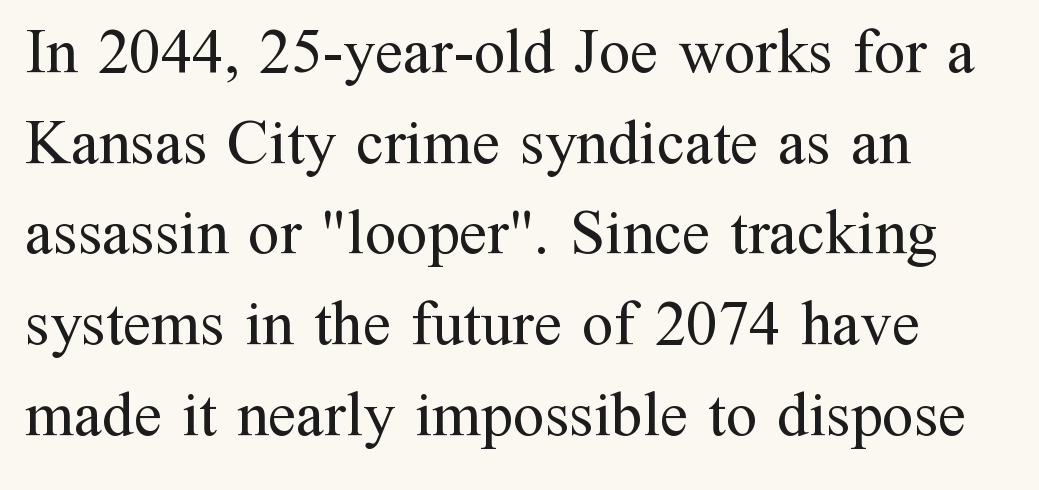
The image shows 63 px regular-weight serif type, upright; set left-aligned, normal line spacing (1.44x), normal letter spacing, not underlined; medium stroke contrast and a medium x-height.
